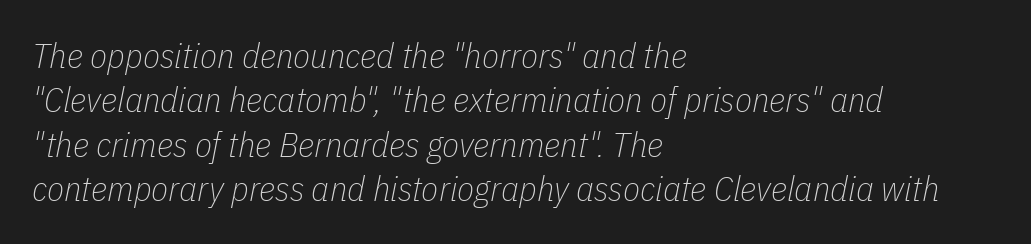
{"italic": "yes", "lean": "right", "slant_degrees": 11, "bold": "no", "weight": "thin", "width": "condensed", "stroke_contrast": "low", "x_height": "medium", "monospaced": "no", "underline": "no", "align": "left", "line_spacing": "normal", "line_spacing_ratio": 1.27, "letter_spacing": "normal", "letter_spacing_em": 0.0, "glyph_px": 35}
